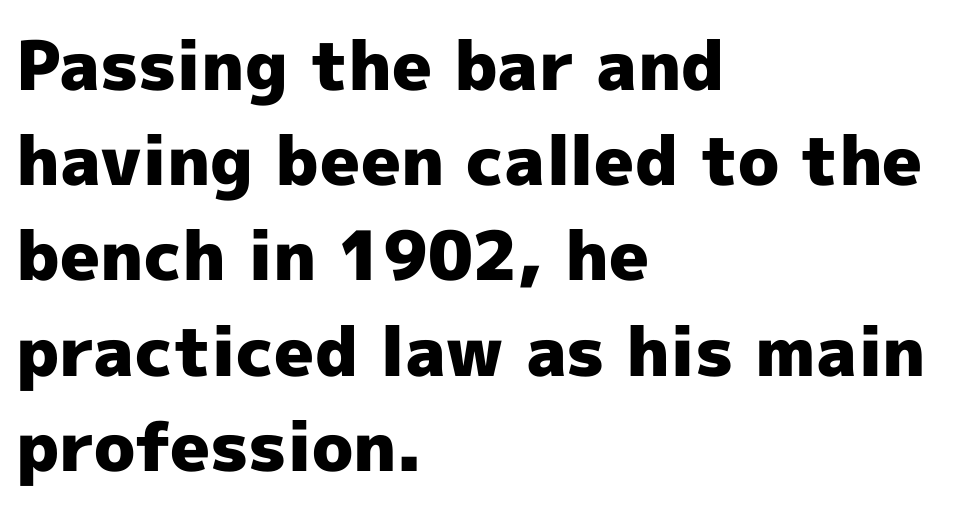
{"serif": "no", "italic": "no", "bold": "yes", "weight": "heavy", "width": "normal", "x_height": "medium", "monospaced": "no", "underline": "no", "align": "left", "line_spacing": "normal", "line_spacing_ratio": 1.4, "letter_spacing": "normal", "letter_spacing_em": 0.0, "glyph_px": 68}
